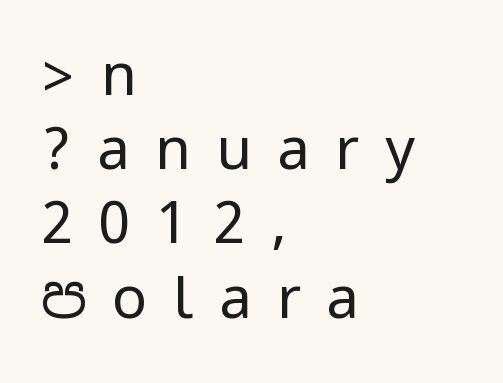
Q: Is the text bold? A: No.
Q: Is the text italic (slanted)? A: No, it is upright.
Q: Is the typeface a serif or a sans-serif typeface? A: Sans-serif.
Q: Is the text underlined? A: No.
Q: How is the paragraph aligned? A: Left-aligned.
Q: Is the spacing between letters normal or unusually wide? A: Unusually wide.
Q: Is the spacing between lines tight, normal or loose? A: Normal.
Q: Width (condensed, normal, or wide)? A: Condensed.
Q: Stroke contrast? A: Low.
